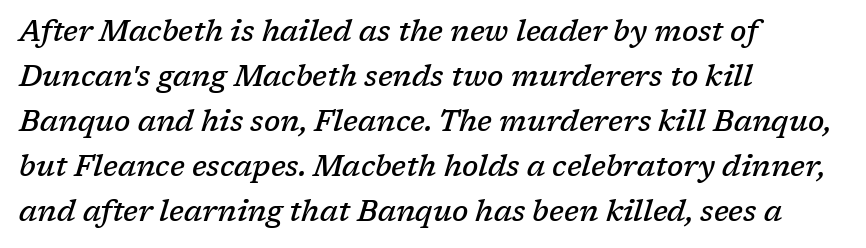
Notice how the passage keeps a crisp vertical edge on the left only. Proportional: the letters do not fall into vertical columns. Glance below the letters and you will spot only blank space. Stroke thickness is moderately raised; the sample reads as semibold. An italicized treatment has been applied to the whole sample.
